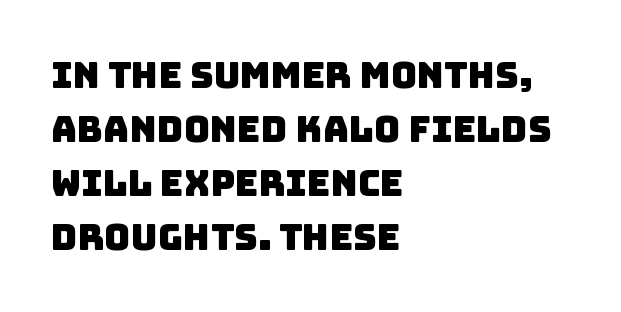
Q: Is the typeface a serif or a sans-serif typeface? A: Sans-serif.
Q: Is the text underlined? A: No.
Q: How is the paragraph aligned? A: Left-aligned.
Q: Is the spacing between letters normal or unusually wide? A: Normal.
Q: Is the spacing between lines tight, normal or loose? A: Normal.
Q: Width (condensed, normal, or wide)? A: Normal.
Q: Stroke contrast? A: Low.
Q: x-height? A: Large.
Q: Monospaced? A: No.
